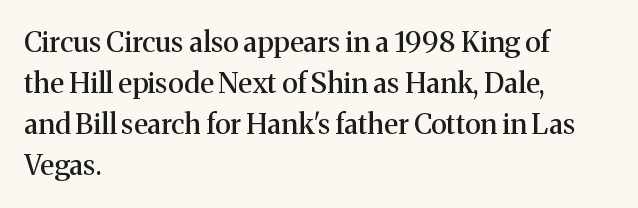
Observe the serifs anchoring each vertical stroke in this sample. The tracking reads as untouched default to a designer's eye. Lines of text with bare space underneath. Note the varied advance widths — an 'i' is clearly narrower than an 'm'.
